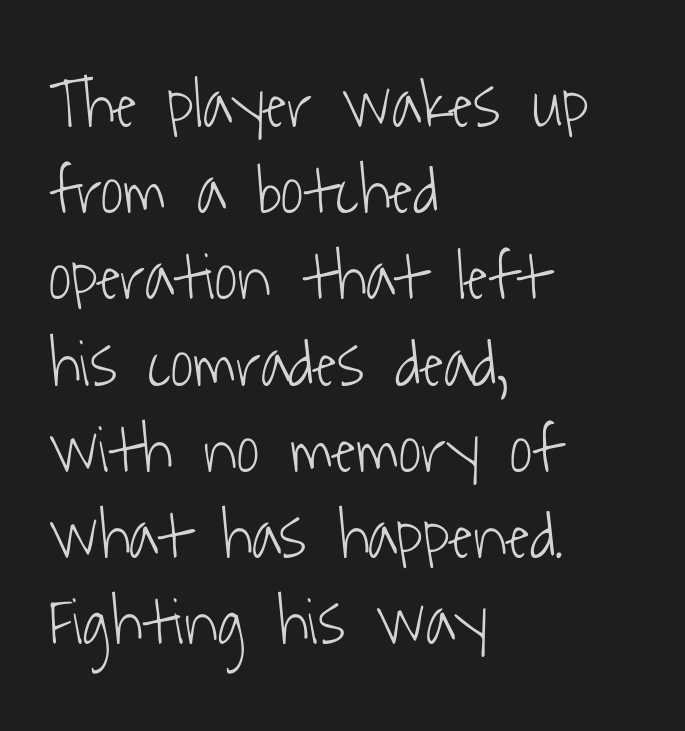
Q: Is the text bold? A: No.
Q: Is the typeface a serif or a sans-serif typeface? A: Sans-serif.
Q: Is the text underlined? A: No.
Q: How is the paragraph aligned? A: Left-aligned.
Q: Is the spacing between letters normal or unusually wide? A: Normal.
Q: Is the spacing between lines tight, normal or loose? A: Normal.
Q: Width (condensed, normal, or wide)? A: Condensed.
Q: Stroke contrast? A: Low.
Q: x-height? A: Medium.
Q: Monospaced? A: No.
